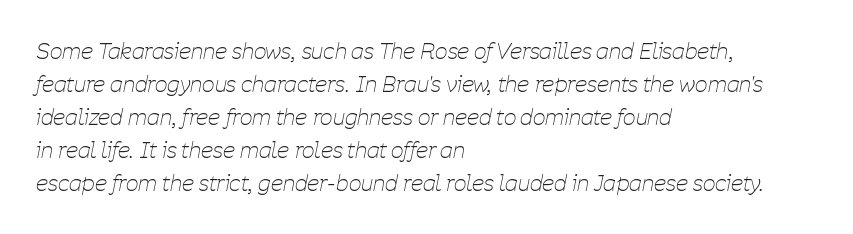
Q: Is the text bold? A: No.
Q: Is the text italic (slanted)? A: Yes, it leans right by about 11 degrees.
Q: Is the text underlined? A: No.
Q: How is the paragraph aligned? A: Left-aligned.
Q: Is the spacing between letters normal or unusually wide? A: Normal.
Q: Is the spacing between lines tight, normal or loose? A: Normal.
